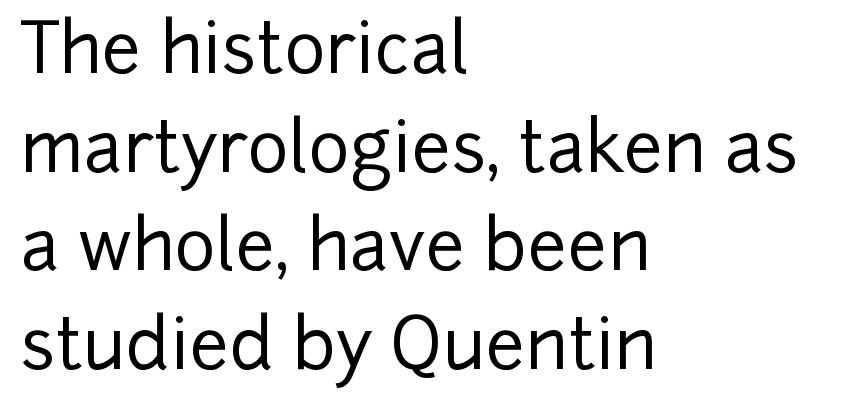
Is the block centered? No — it sits flush against the left margin. Regular leading. Vertical strokes here are truly vertical. This rendering leaves character spacing at its baseline value.
